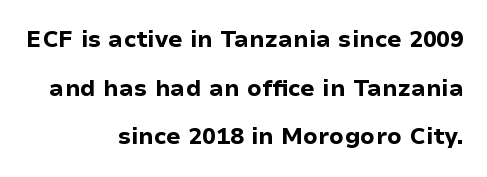
Q: Is the text bold? A: Yes.
Q: Is the text italic (slanted)? A: No, it is upright.
Q: Is the text underlined? A: No.
Q: How is the paragraph aligned? A: Right-aligned.
Q: Is the spacing between letters normal or unusually wide? A: Normal.
Q: Is the spacing between lines tight, normal or loose? A: Loose.
